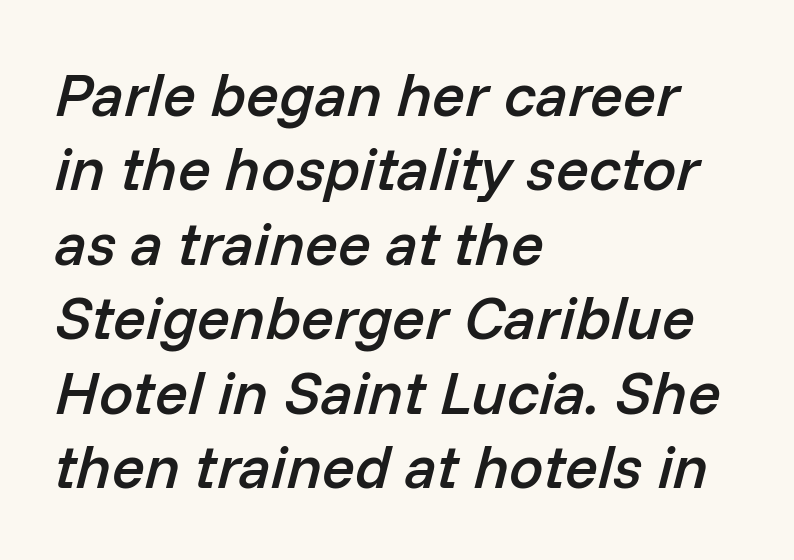
Words float on clear page, feet unadorned. Where is the straight margin? On the left. Is the type slanted? Yes — the strokes lean at a clear angle. You could not count columns in this text — the font is proportionally spaced.
